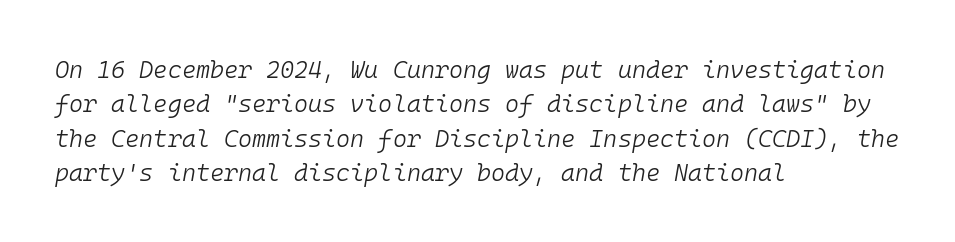
{"italic": "yes", "lean": "right", "slant_degrees": 10, "bold": "no", "underline": "no", "align": "left", "line_spacing": "normal", "line_spacing_ratio": 1.43, "letter_spacing": "normal", "letter_spacing_em": 0.0, "glyph_px": 24}
